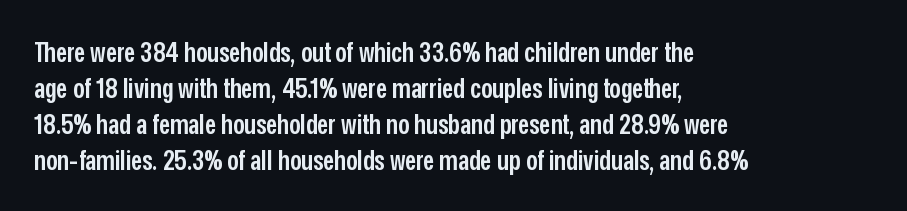
The letters advance in unequal steps, a hallmark of proportional type. You can tell from the bare stems that sans-serif type was used. The font is running at a semibold setting, under full bold. Default kerning and tracking; the words read as compact shapes.
